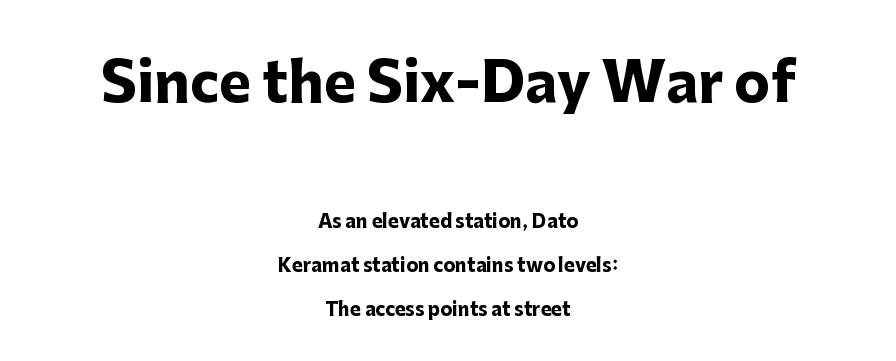
{"serif": "no", "italic": "no", "bold": "yes", "weight": "heavy", "width": "normal", "stroke_contrast": "low", "x_height": "medium", "monospaced": "no", "underline": "no", "align": "center", "line_spacing": "loose", "line_spacing_ratio": 2.43, "letter_spacing": "normal", "letter_spacing_em": 0.0, "larger_block": "first", "size_ratio": 3.0, "glyph_px": 54}
